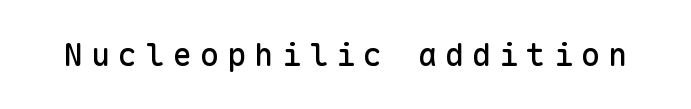
Look at the tracking — it's clearly loosened, letters drifting apart. These lines are rendered in a fixed-pitch font. It's the straight-up-and-down kind of type. The glyphs are unaccompanied by any horizontal stroke below them. Examine the stroke ends and you'll find no serifs.
